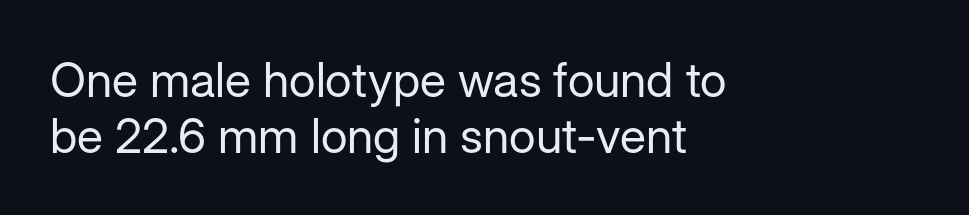
The image shows 48 px regular-weight sans-serif type, upright; set left-aligned, line spacing 1.16x, normal letter spacing, not underlined; low stroke contrast and a medium x-height.
